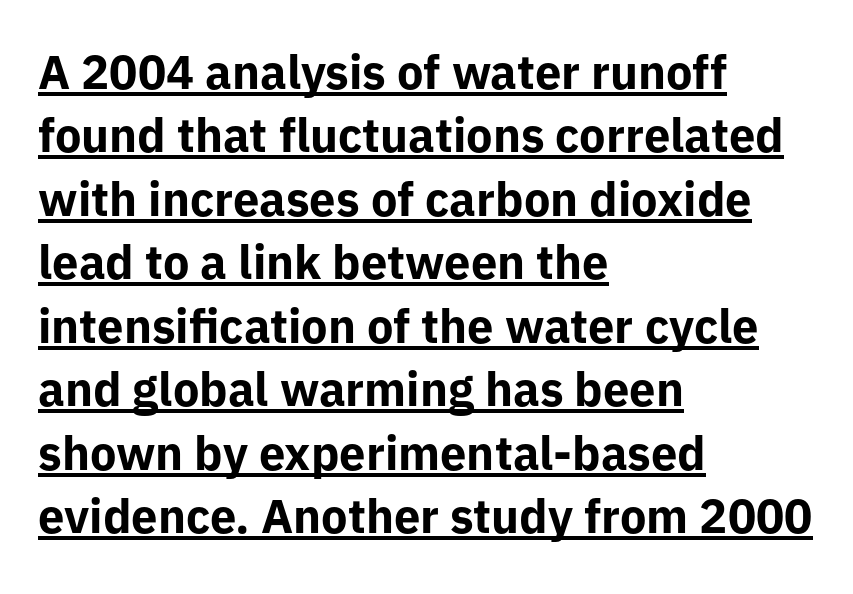
A full-strength bold gives these letters their thick strokes. The lettering is marked with a stroke running underneath it. Horizontally, the lines are justified to the leading edge only. The letters stand straight up with perfectly vertical stems.
